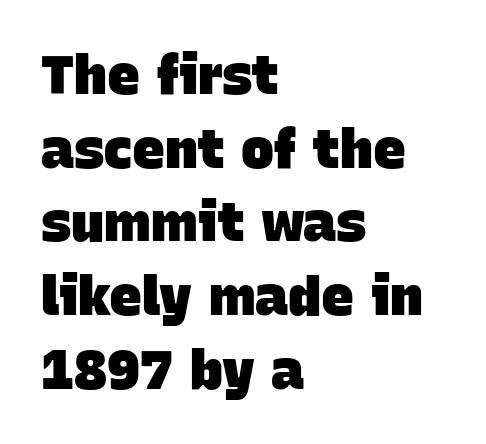
{"serif": "no", "bold": "yes", "weight": "heavy", "width": "normal", "stroke_contrast": "low", "x_height": "large", "monospaced": "no", "underline": "no", "align": "left", "line_spacing": "normal", "line_spacing_ratio": 1.34, "letter_spacing": "normal", "letter_spacing_em": 0.0, "glyph_px": 55}
